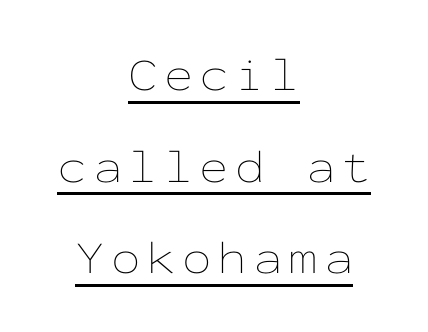
{"italic": "no", "bold": "no", "weight": "thin", "width": "wide", "stroke_contrast": "low", "x_height": "medium", "monospaced": "yes", "underline": "yes", "align": "center", "line_spacing": "loose", "line_spacing_ratio": 1.95, "glyph_px": 47}
